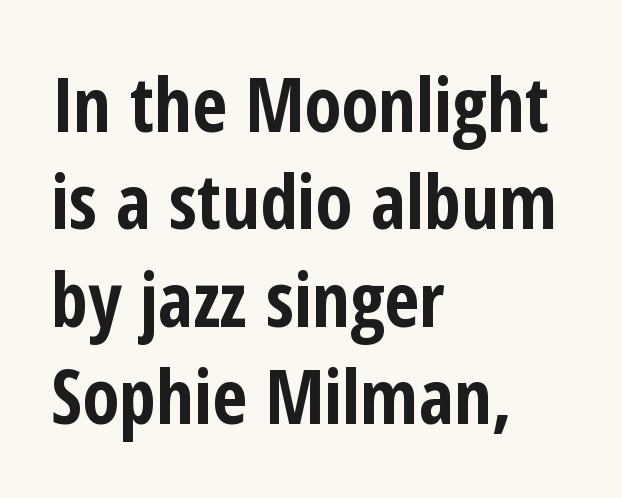
Q: Is the text bold? A: Yes.
Q: Is the text italic (slanted)? A: No, it is upright.
Q: Is the typeface a serif or a sans-serif typeface? A: Sans-serif.
Q: Is the text underlined? A: No.
Q: How is the paragraph aligned? A: Left-aligned.
Q: Is the spacing between letters normal or unusually wide? A: Normal.
Q: Is the spacing between lines tight, normal or loose? A: Normal.
Q: Width (condensed, normal, or wide)? A: Condensed.
Q: Stroke contrast? A: Low.
Q: x-height? A: Medium.
Q: Monospaced? A: No.
